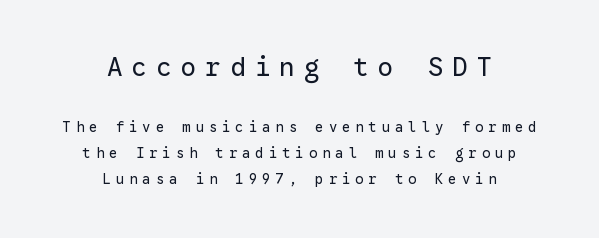
{"italic": "no", "bold": "no", "underline": "no", "align": "center", "line_spacing_ratio": 1.83, "letter_spacing": "wide", "letter_spacing_em": 0.35, "larger_block": "first", "size_ratio": 1.86, "glyph_px": 26}
